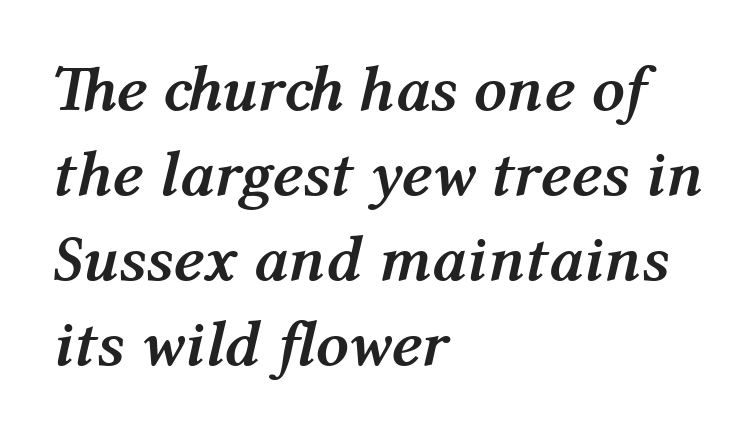
The image shows 65 px semibold type, italic (leaning right); set left-aligned, normal line spacing (1.31x), normal letter spacing, not underlined; medium stroke contrast and a medium x-height.
